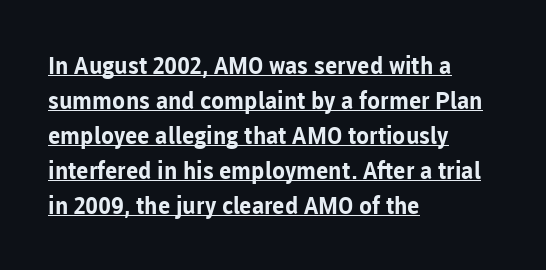
The image shows 24 px bold type, upright; set left-aligned, normal line spacing (1.46x), normal letter spacing, underlined.
